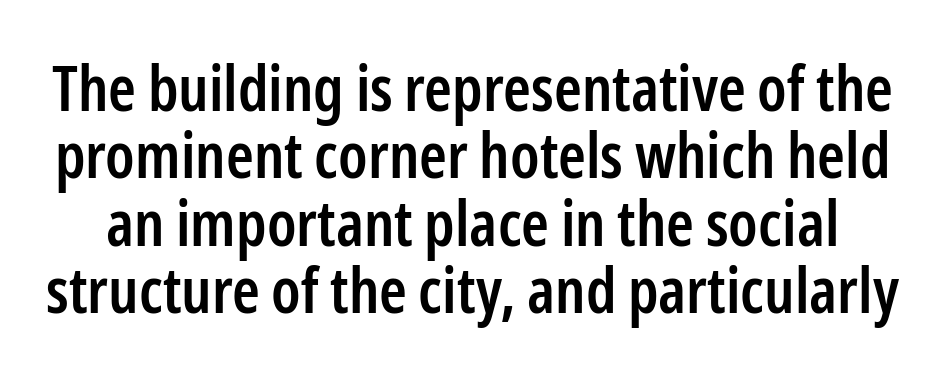
Q: Is the text bold? A: Semi-bold.
Q: Is the text italic (slanted)? A: No, it is upright.
Q: Is the typeface a serif or a sans-serif typeface? A: Sans-serif.
Q: Is the text underlined? A: No.
Q: Is the spacing between letters normal or unusually wide? A: Normal.
Q: Is the spacing between lines tight, normal or loose? A: Tight.
Q: Width (condensed, normal, or wide)? A: Condensed.
Q: Stroke contrast? A: Low.
Q: x-height? A: Medium.
Q: Monospaced? A: No.
